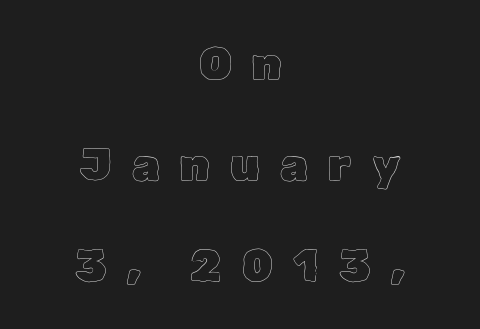
The image shows 44 px text type, upright; set centered, loose line spacing (2.29x), unusually wide letter spacing (+0.47 em), not underlined; a medium x-height.
